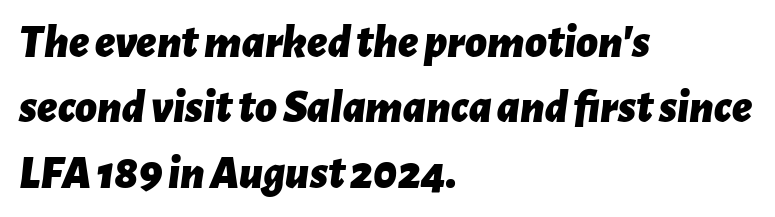
Q: Is the text bold? A: Yes.
Q: Is the text italic (slanted)? A: Yes, it leans right by about 7 degrees.
Q: Is the text underlined? A: No.
Q: How is the paragraph aligned? A: Left-aligned.
Q: Is the spacing between letters normal or unusually wide? A: Normal.
Q: Is the spacing between lines tight, normal or loose? A: Normal.
Q: Width (condensed, normal, or wide)? A: Normal.
Q: Stroke contrast? A: Low.
Q: x-height? A: Medium.
Q: Monospaced? A: No.
